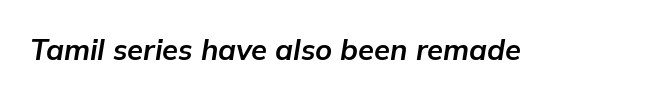
{"italic": "yes", "lean": "right", "slant_degrees": 9, "bold": "yes", "weight": "bold", "width": "normal", "stroke_contrast": "low", "x_height": "medium", "monospaced": "no", "underline": "no", "letter_spacing": "normal", "letter_spacing_em": 0.0, "glyph_px": 29}
